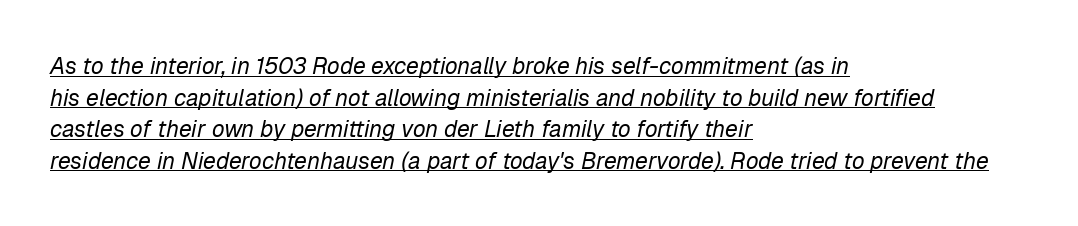
Q: Is the text bold? A: No.
Q: Is the text italic (slanted)? A: Yes, it leans right by about 12 degrees.
Q: Is the text underlined? A: Yes.
Q: How is the paragraph aligned? A: Left-aligned.
Q: Is the spacing between letters normal or unusually wide? A: Normal.
Q: Is the spacing between lines tight, normal or loose? A: Normal.
